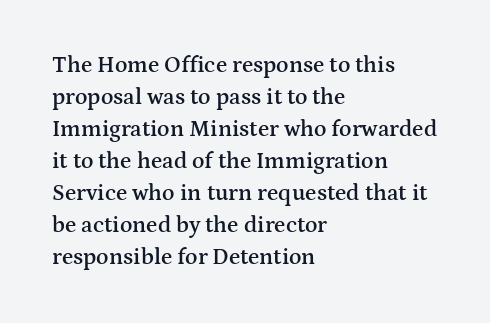
The image shows 23 px text type, upright; set left-aligned, normal line spacing (1.39x), normal letter spacing, not underlined.
